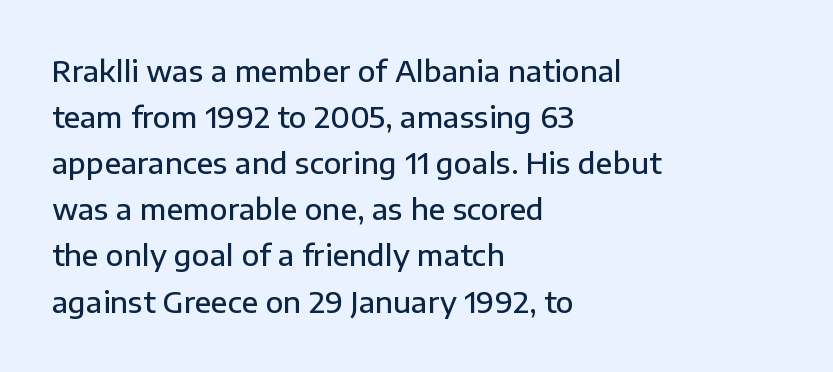
Q: Is the text bold? A: Semi-bold.
Q: Is the text italic (slanted)? A: No, it is upright.
Q: Is the typeface a serif or a sans-serif typeface? A: Sans-serif.
Q: Is the text underlined? A: No.
Q: How is the paragraph aligned? A: Left-aligned.
Q: Is the spacing between letters normal or unusually wide? A: Normal.
Q: Is the spacing between lines tight, normal or loose? A: Normal.
Q: Width (condensed, normal, or wide)? A: Normal.
Q: Stroke contrast? A: Low.
Q: x-height? A: Medium.
Q: Monospaced? A: No.
